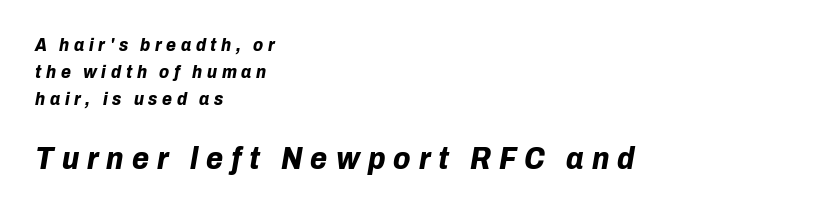
The image shows 31 px bold type, italic (leaning right); set left-aligned, normal line spacing (1.51x), unusually wide letter spacing (+0.26 em), not underlined; the second (bottom) block is 1.72x larger; low stroke contrast and a medium x-height.
